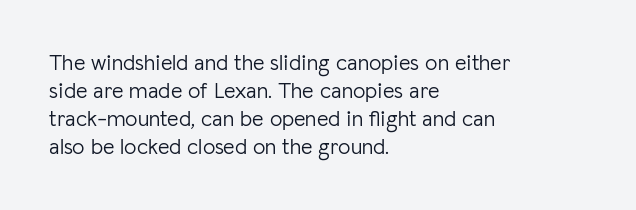
The image shows 22 px text type, upright; set left-aligned, normal line spacing (1.27x), normal letter spacing, not underlined.
